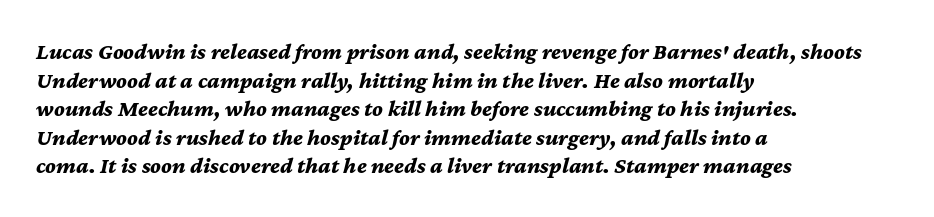
Is the block centered? No — it sits flush against the left margin. The area under the type is left untouched. Emphasis by weight is at full strength: bold. Would a proofreader flag this as italicized? Yes. The letters sit at their default tracking, neither squeezed nor spread.
